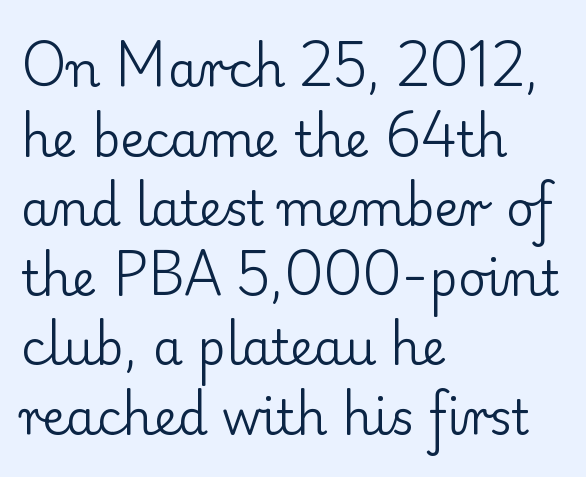
Q: Is the text bold? A: No.
Q: Is the text italic (slanted)? A: No, it is upright.
Q: Is the typeface a serif or a sans-serif typeface? A: Serif.
Q: Is the text underlined? A: No.
Q: How is the paragraph aligned? A: Left-aligned.
Q: Is the spacing between letters normal or unusually wide? A: Normal.
Q: Is the spacing between lines tight, normal or loose? A: Normal.
Q: Width (condensed, normal, or wide)? A: Normal.
Q: Stroke contrast? A: Low.
Q: x-height? A: Small.
Q: Monospaced? A: No.
